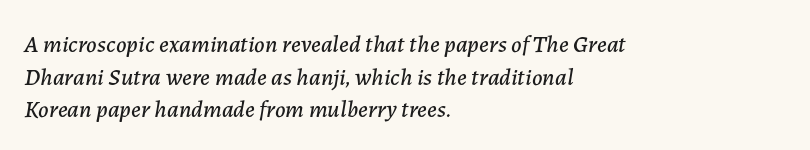
Q: Is the text italic (slanted)? A: Yes, it leans right by about 7 degrees.
Q: Is the text underlined? A: No.
Q: How is the paragraph aligned? A: Left-aligned.
Q: Is the spacing between letters normal or unusually wide? A: Normal.
Q: Is the spacing between lines tight, normal or loose? A: Normal.
